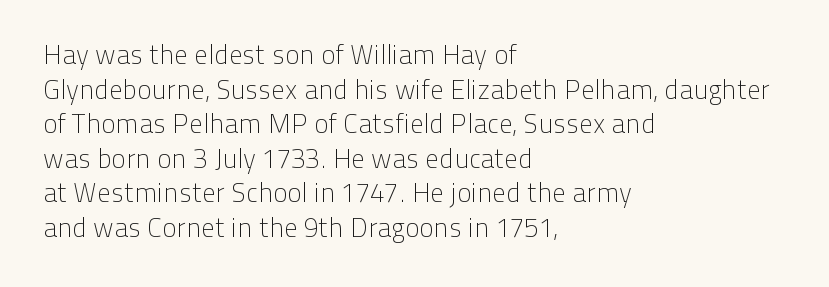
Q: Is the text bold? A: No.
Q: Is the text italic (slanted)? A: No, it is upright.
Q: Is the text underlined? A: No.
Q: How is the paragraph aligned? A: Left-aligned.
Q: Is the spacing between letters normal or unusually wide? A: Normal.
Q: Is the spacing between lines tight, normal or loose? A: Normal.
